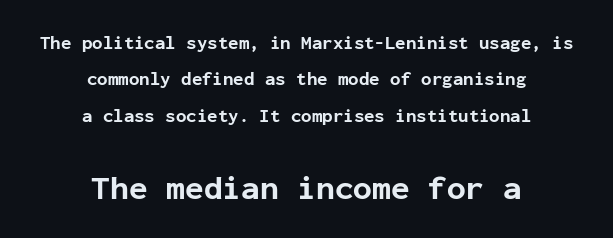
Q: Is the text bold? A: Yes.
Q: Is the text italic (slanted)? A: No, it is upright.
Q: Is the typeface a serif or a sans-serif typeface? A: Sans-serif.
Q: Is the text underlined? A: No.
Q: How is the paragraph aligned? A: Centered.
Q: Is the spacing between letters normal or unusually wide? A: Normal.
Q: Is the spacing between lines tight, normal or loose? A: Loose.
Q: Which block of text is set in a larger size, the first (top) or the second (bottom)? A: The second (bottom) one.
Q: Width (condensed, normal, or wide)? A: Normal.
Q: Stroke contrast? A: Low.
Q: x-height? A: Medium.
Q: Monospaced? A: Yes.
